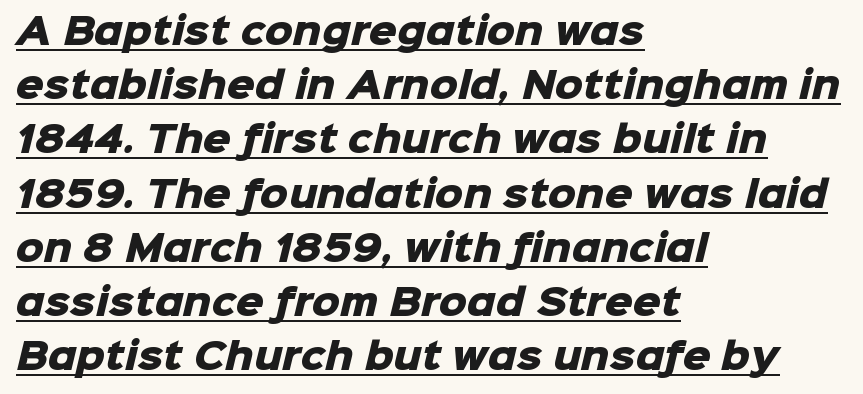
The image shows 35 px heavy sans-serif type; set left-aligned, normal line spacing (1.55x), normal letter spacing, underlined; low stroke contrast and a medium x-height.
